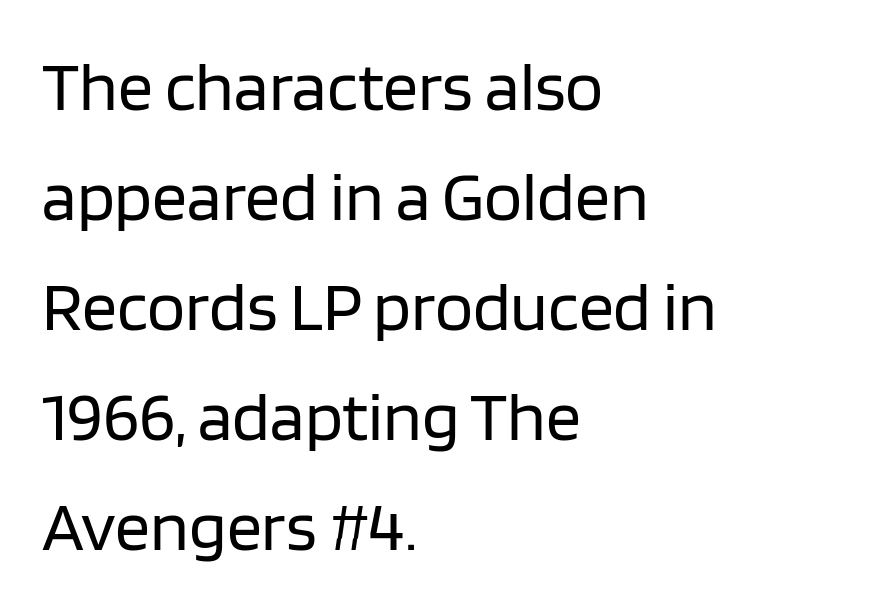
The image shows 70 px regular-weight sans-serif type, upright; set left-aligned, normal line spacing (1.57x), normal letter spacing, not underlined; low stroke contrast and a large x-height.
